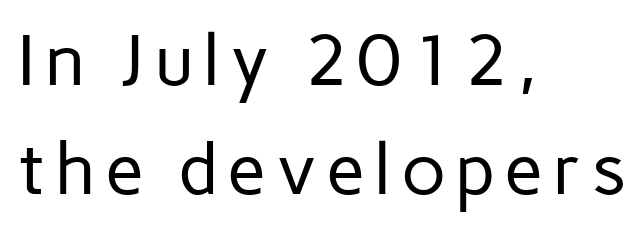
{"serif": "no", "italic": "no", "bold": "no", "weight": "regular", "width": "normal", "stroke_contrast": "low", "x_height": "medium", "monospaced": "no", "underline": "no", "align": "left", "line_spacing": "normal", "line_spacing_ratio": 1.53, "glyph_px": 71}
